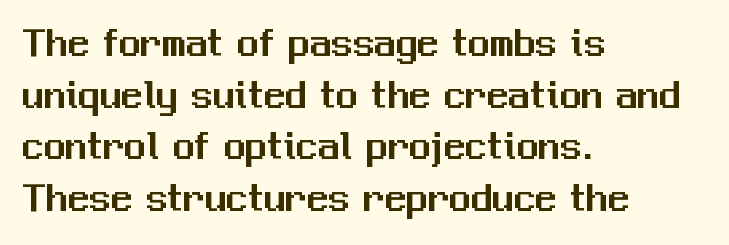
{"serif": "no", "italic": "no", "width": "normal", "stroke_contrast": "medium", "x_height": "medium", "monospaced": "no", "underline": "no", "align": "left", "line_spacing_ratio": 1.2, "letter_spacing": "normal", "letter_spacing_em": 0.0, "glyph_px": 43}
